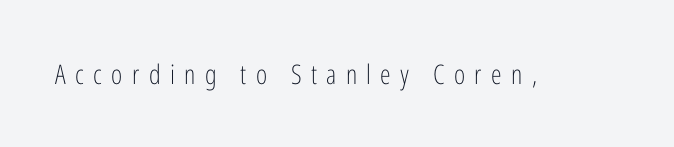
{"italic": "no", "bold": "no", "underline": "no", "letter_spacing": "wide", "letter_spacing_em": 0.35, "glyph_px": 27}
